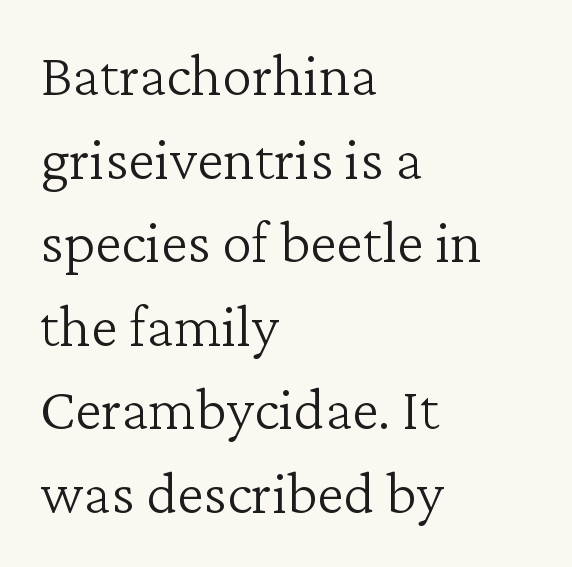
{"serif": "yes", "italic": "no", "bold": "no", "weight": "light", "width": "normal", "stroke_contrast": "low", "x_height": "medium", "monospaced": "no", "underline": "no", "align": "left", "line_spacing": "normal", "line_spacing_ratio": 1.37, "letter_spacing": "normal", "letter_spacing_em": 0.0, "glyph_px": 61}
